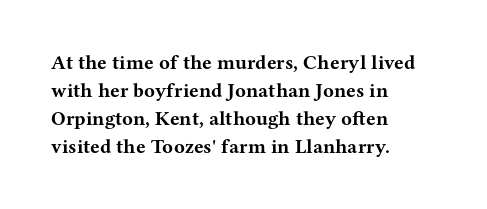
Q: Is the text bold? A: Yes.
Q: Is the text italic (slanted)? A: No, it is upright.
Q: Is the text underlined? A: No.
Q: How is the paragraph aligned? A: Left-aligned.
Q: Is the spacing between letters normal or unusually wide? A: Normal.
Q: Is the spacing between lines tight, normal or loose? A: Normal.
